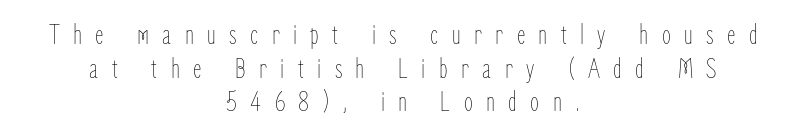
The image shows 29 px thin, condensed type, upright; set centered, line spacing 1.16x, unusually wide letter spacing (+0.46 em), not underlined; low stroke contrast and a medium x-height.
